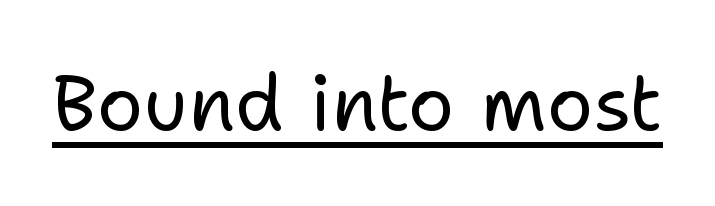
Q: Is the text bold? A: No.
Q: Is the text italic (slanted)? A: No, it is upright.
Q: Is the typeface a serif or a sans-serif typeface? A: Sans-serif.
Q: Is the text underlined? A: Yes.
Q: Is the spacing between letters normal or unusually wide? A: Normal.
Q: Width (condensed, normal, or wide)? A: Normal.
Q: Stroke contrast? A: Low.
Q: x-height? A: Medium.
Q: Monospaced? A: No.
